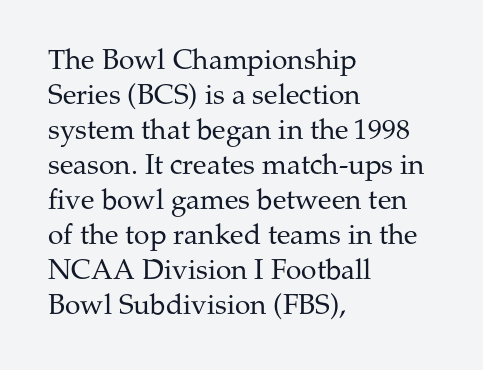
The font is comparable to plain body text, perhaps lighter. Each row of text sits above clean, open space. The tracking reads as untouched default to a designer's eye. A normal amount of white space separates one row of letters from the next. Line beginnings align vertically; line endings do not.
